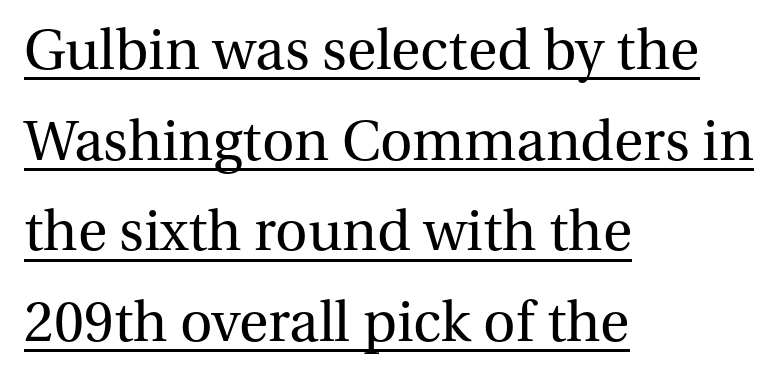
Q: Is the text bold? A: No.
Q: Is the text italic (slanted)? A: No, it is upright.
Q: Is the typeface a serif or a sans-serif typeface? A: Serif.
Q: Is the text underlined? A: Yes.
Q: How is the paragraph aligned? A: Left-aligned.
Q: Is the spacing between letters normal or unusually wide? A: Normal.
Q: Is the spacing between lines tight, normal or loose? A: Normal.
Q: Width (condensed, normal, or wide)? A: Normal.
Q: Stroke contrast? A: Medium.
Q: x-height? A: Medium.
Q: Monospaced? A: No.
